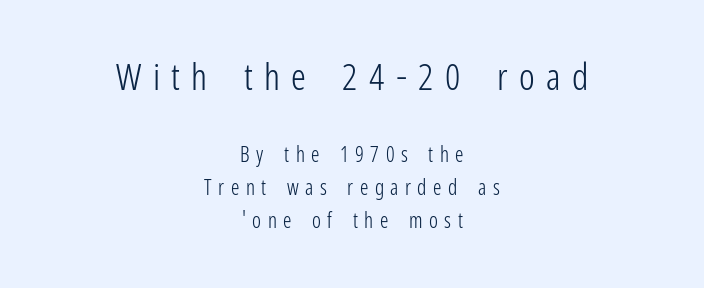
Q: Is the text bold? A: No.
Q: Is the text italic (slanted)? A: No, it is upright.
Q: Is the typeface a serif or a sans-serif typeface? A: Sans-serif.
Q: Is the text underlined? A: No.
Q: How is the paragraph aligned? A: Centered.
Q: Is the spacing between letters normal or unusually wide? A: Unusually wide.
Q: Is the spacing between lines tight, normal or loose? A: Normal.
Q: Which block of text is set in a larger size, the first (top) or the second (bottom)? A: The first (top) one.
Q: Width (condensed, normal, or wide)? A: Condensed.
Q: Stroke contrast? A: Low.
Q: x-height? A: Medium.
Q: Monospaced? A: No.
